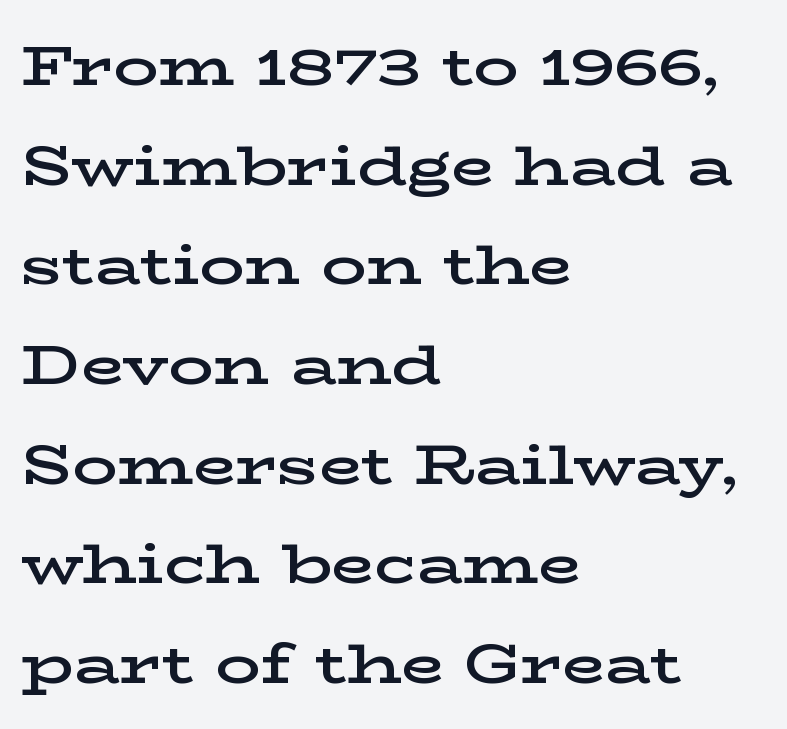
Q: Is the text bold? A: Semi-bold.
Q: Is the text italic (slanted)? A: No, it is upright.
Q: Is the typeface a serif or a sans-serif typeface? A: Serif.
Q: Is the text underlined? A: No.
Q: How is the paragraph aligned? A: Left-aligned.
Q: Is the spacing between letters normal or unusually wide? A: Normal.
Q: Width (condensed, normal, or wide)? A: Wide.
Q: Stroke contrast? A: Low.
Q: x-height? A: Medium.
Q: Monospaced? A: No.
